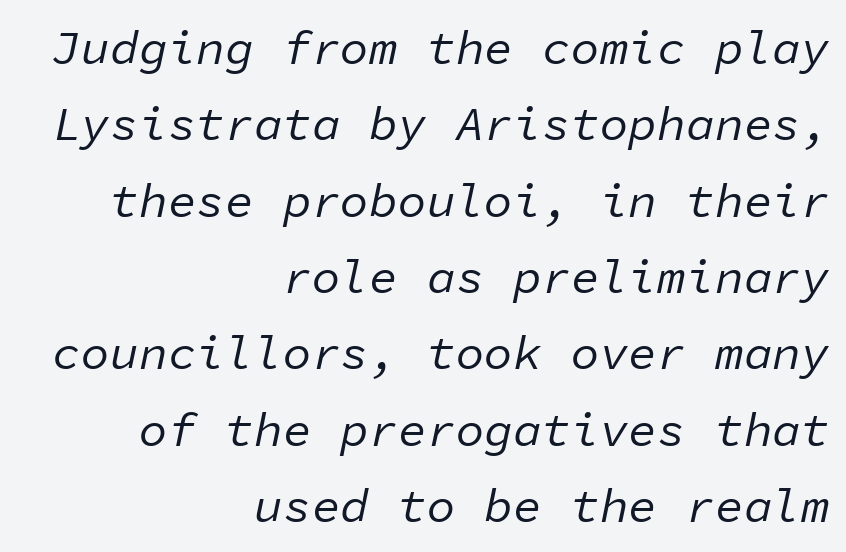
The image shows 48 px regular-weight type, italic (leaning right), monospaced; set right-aligned, normal line spacing (1.59x), normal letter spacing, not underlined; low stroke contrast and a medium x-height.
